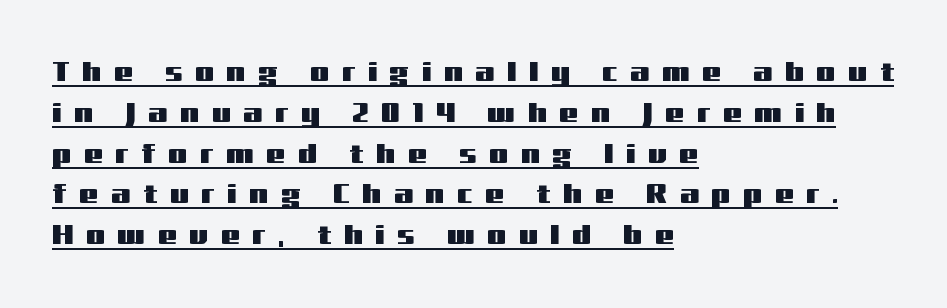
Observe the wide spacing: letters keep a clear distance from each other. Each line starts at the same left margin while the right side varies. In terms of leading, this rendering sits right in the middle. The type sits square on the baseline with zero lean. Underline: present.
